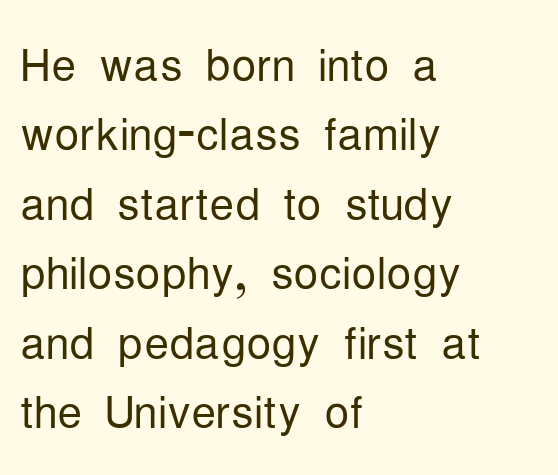
{"serif": "no", "italic": "no", "bold": "no", "weight": "light", "width": "condensed", "stroke_contrast": "low", "x_height": "medium", "monospaced": "no", "underline": "no", "align": "left", "line_spacing": "tight", "line_spacing_ratio": 1.12, "letter_spacing": "normal", "letter_spacing_em": 0.0, "glyph_px": 62}
